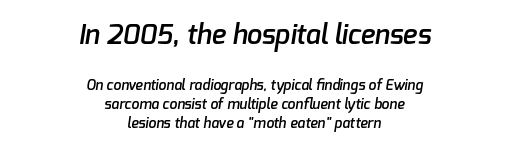
Is the block centered? Yes — each line is placed symmetrically about the middle. Reading top to bottom, the characters get smaller at the block break. The sample has been set in demibold, a notch under bold. One glance says typical: line gaps are just what's usual. Rule under the text: the space is simply empty. No extra tracking has been applied to these lines.
